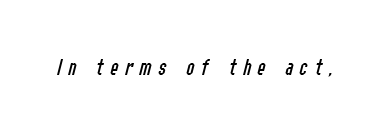
Q: Is the text bold? A: No.
Q: Is the text italic (slanted)? A: Yes, it leans right by about 14 degrees.
Q: Is the text underlined? A: No.
Q: Is the spacing between letters normal or unusually wide? A: Unusually wide.
